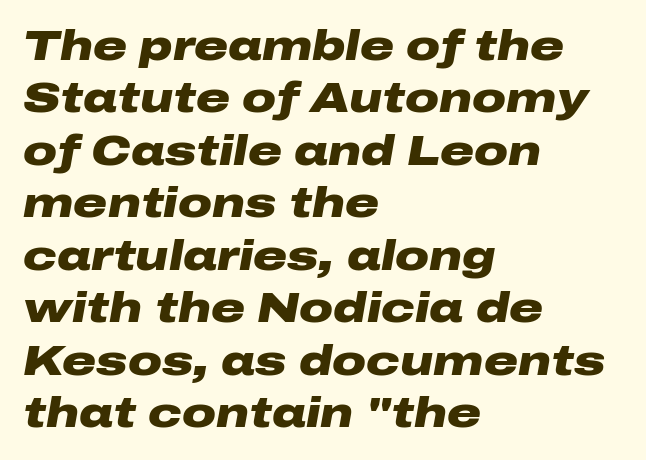
Descenders hang freely into open space. The font's italic variant was chosen for this text. This is heavy type, rendered in bold. Short and long lines alike share a common starting point at left. Standard letterfit; no display-style spreading of the glyphs. You could not count columns in this text — the font is proportionally spaced.
